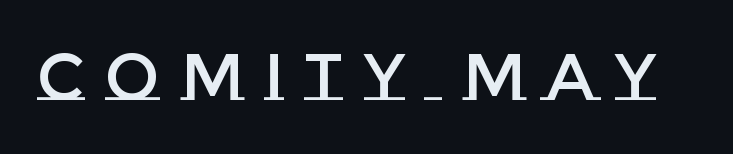
{"italic": "no", "width": "normal", "stroke_contrast": "low", "x_height": "large", "monospaced": "no", "underline": "no", "letter_spacing": "wide", "letter_spacing_em": 0.31, "glyph_px": 65}
